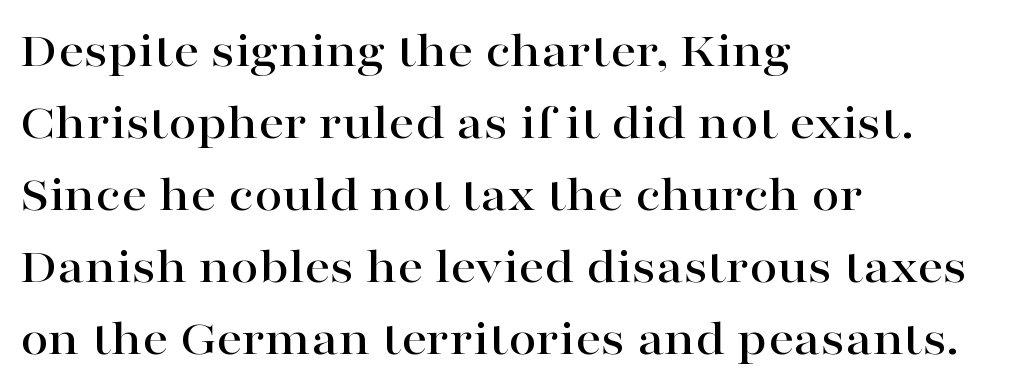
Q: Is the text italic (slanted)? A: No, it is upright.
Q: Is the typeface a serif or a sans-serif typeface? A: Serif.
Q: Is the text underlined? A: No.
Q: How is the paragraph aligned? A: Left-aligned.
Q: Is the spacing between letters normal or unusually wide? A: Normal.
Q: Is the spacing between lines tight, normal or loose? A: Normal.
Q: Width (condensed, normal, or wide)? A: Wide.
Q: Stroke contrast? A: High.
Q: x-height? A: Medium.
Q: Monospaced? A: No.
